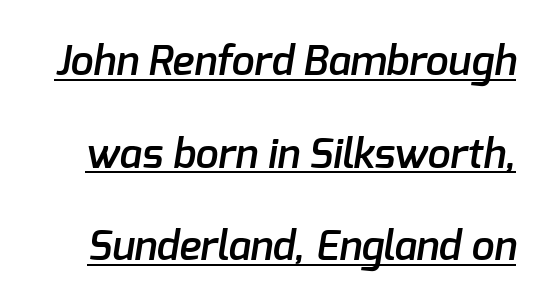
{"serif": "no", "bold": "semi", "weight": "semibold", "width": "normal", "stroke_contrast": "low", "x_height": "medium", "monospaced": "no", "underline": "yes", "line_spacing": "loose", "line_spacing_ratio": 2.26, "letter_spacing": "normal", "letter_spacing_em": 0.0, "glyph_px": 41}
